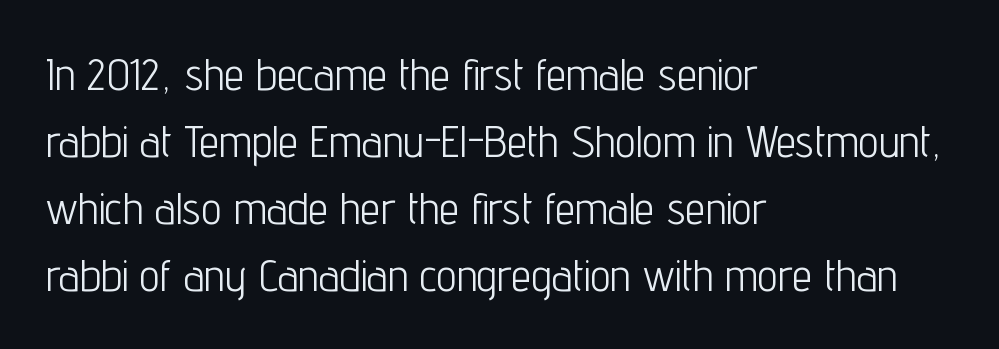
{"serif": "no", "italic": "no", "bold": "no", "weight": "light", "width": "condensed", "stroke_contrast": "low", "x_height": "medium", "monospaced": "no", "underline": "no", "align": "left", "line_spacing": "normal", "line_spacing_ratio": 1.49, "letter_spacing": "normal", "letter_spacing_em": 0.0, "glyph_px": 45}
